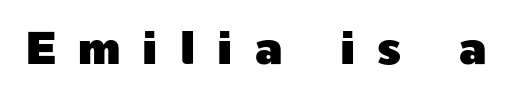
The image shows 46 px sans-serif type, upright; set unusually wide letter spacing (+0.48 em), not underlined; a medium x-height.
